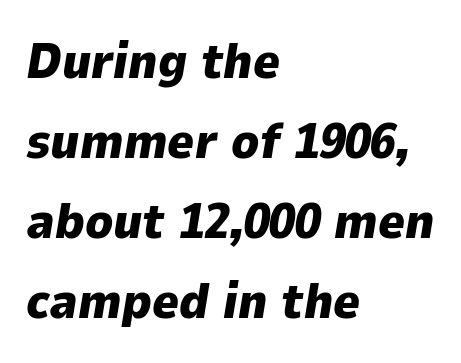
Q: Is the text bold? A: Yes.
Q: Is the text italic (slanted)? A: Yes, it leans right by about 9 degrees.
Q: Is the text underlined? A: No.
Q: How is the paragraph aligned? A: Left-aligned.
Q: Is the spacing between letters normal or unusually wide? A: Normal.
Q: Is the spacing between lines tight, normal or loose? A: Normal.
Q: Width (condensed, normal, or wide)? A: Normal.
Q: Stroke contrast? A: Low.
Q: x-height? A: Medium.
Q: Monospaced? A: No.
